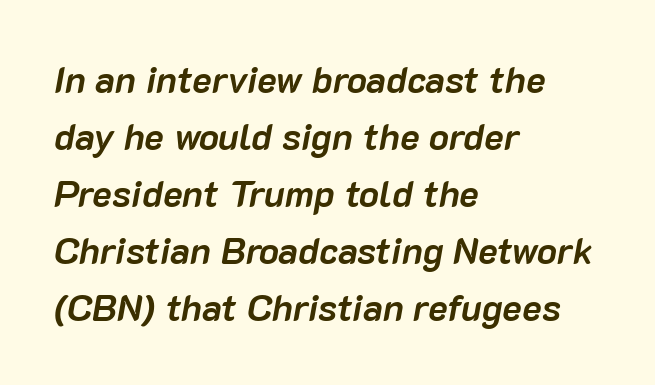
The image shows 37 px semibold type, italic (leaning right); set left-aligned, normal line spacing (1.54x), normal letter spacing, not underlined; low stroke contrast and a medium x-height.
